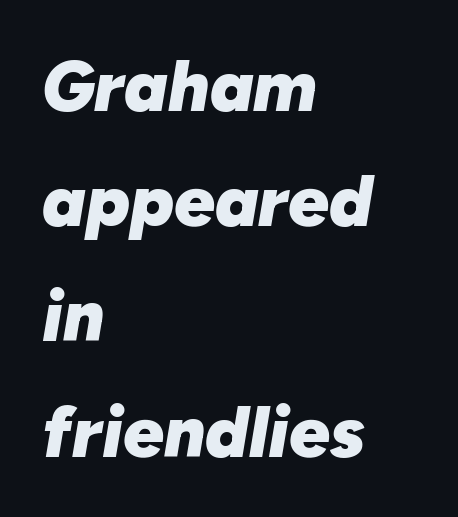
The image shows 72 px heavy type, italic (leaning right); set left-aligned, normal line spacing (1.6x), normal letter spacing, not underlined; low stroke contrast and a medium x-height.
